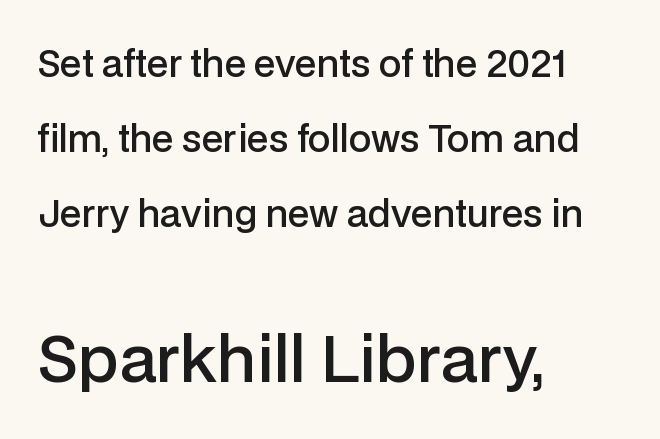
The image shows 63 px semibold sans-serif type, upright; set left-aligned, loose line spacing (2.08x), normal letter spacing, not underlined; the second (bottom) block is 1.75x larger; low stroke contrast and a medium x-height.
